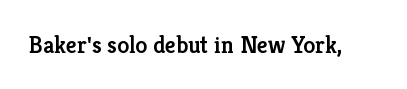
The image shows 24 px text type, upright; set normal letter spacing, not underlined.
